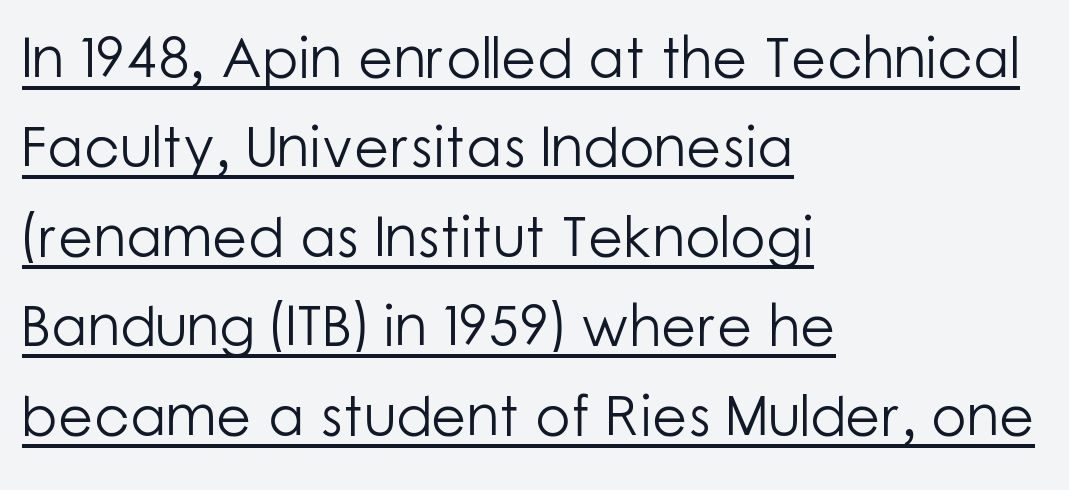
Q: Is the text bold? A: No.
Q: Is the text italic (slanted)? A: No, it is upright.
Q: Is the typeface a serif or a sans-serif typeface? A: Sans-serif.
Q: Is the text underlined? A: Yes.
Q: How is the paragraph aligned? A: Left-aligned.
Q: Is the spacing between letters normal or unusually wide? A: Normal.
Q: Is the spacing between lines tight, normal or loose? A: Normal.
Q: Width (condensed, normal, or wide)? A: Normal.
Q: Stroke contrast? A: Low.
Q: x-height? A: Medium.
Q: Monospaced? A: No.
